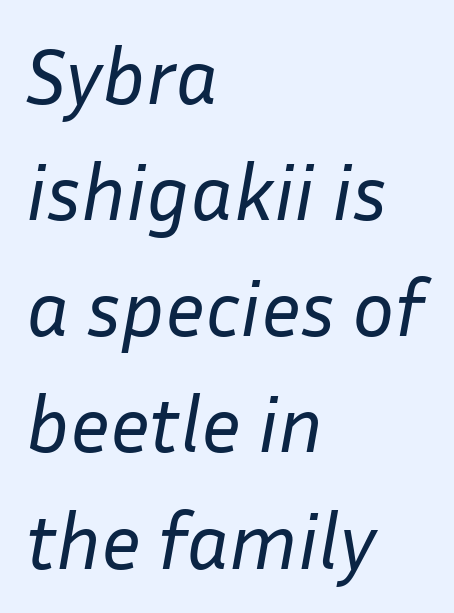
Underline: absent. The rows are spaced the way most documents space them. The passage shown is typed in a proportional face where columns would drift. The lettering tilts uniformly, giving the passage an italic look. Left-aligned paragraph, ragged on the right. Characters follow at the spacing the type designer built in.
